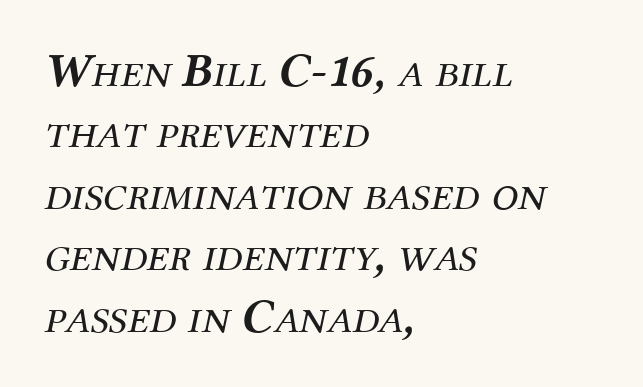
Q: Is the text bold? A: No.
Q: Is the text italic (slanted)? A: Yes, it leans right by about 12 degrees.
Q: Is the typeface a serif or a sans-serif typeface? A: Serif.
Q: Is the text underlined? A: No.
Q: How is the paragraph aligned? A: Left-aligned.
Q: Is the spacing between letters normal or unusually wide? A: Normal.
Q: Is the spacing between lines tight, normal or loose? A: Normal.
Q: Width (condensed, normal, or wide)? A: Normal.
Q: Stroke contrast? A: Medium.
Q: x-height? A: Medium.
Q: Monospaced? A: No.
